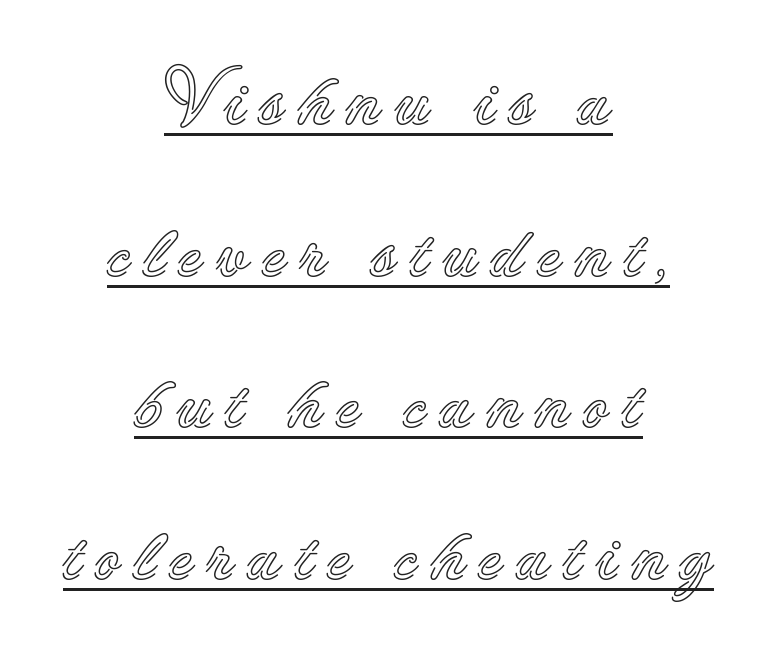
{"width": "normal", "x_height": "small", "monospaced": "no", "underline": "yes", "align": "center", "line_spacing": "loose", "line_spacing_ratio": 2.05, "glyph_px": 74}
